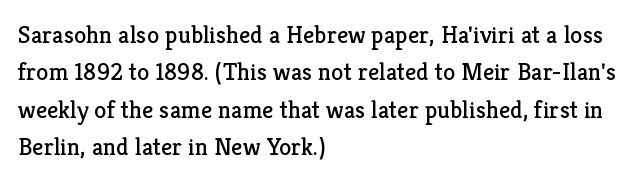
The image shows 25 px text type, upright; set left-aligned, normal line spacing (1.5x), normal letter spacing, not underlined.
